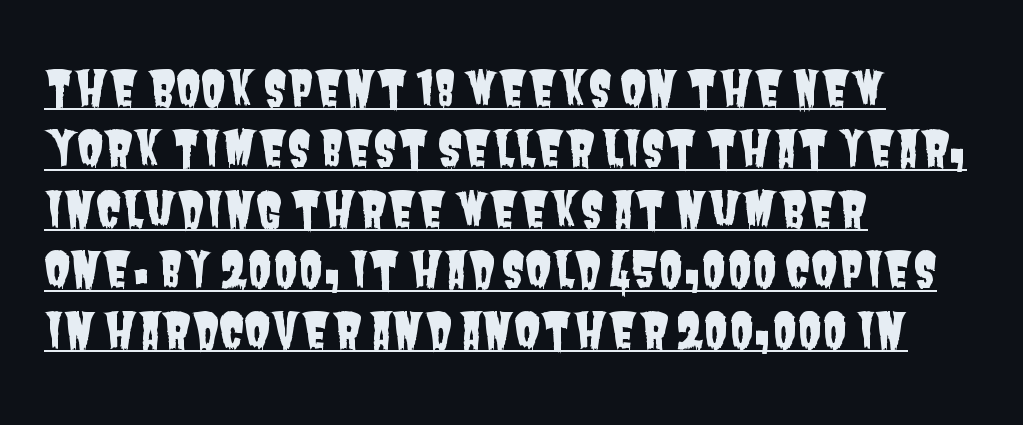
The image shows 48 px condensed sans-serif type; set left-aligned, normal line spacing (1.26x), normal letter spacing, underlined; low stroke contrast and a large x-height.
